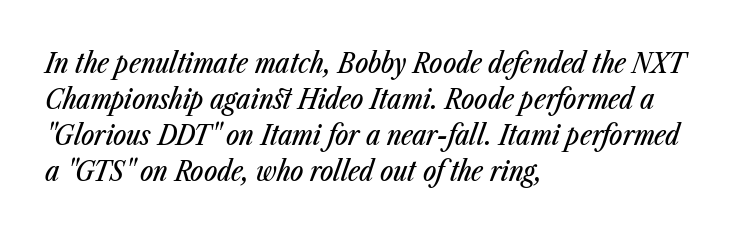
The rag falls on the right side of this text block. Quick note: underline off. Tracking here is standard; glyphs follow each other at the usual distance. Here the designer chose a conventional face with non-uniform glyph widths. Normally led — the rows are evenly, conventionally spaced.
